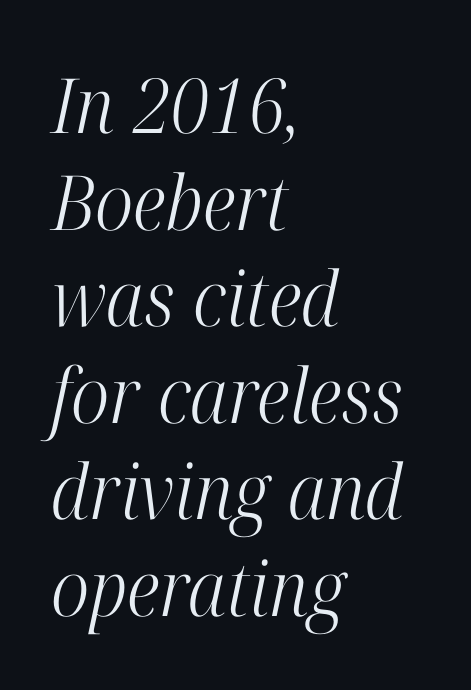
{"serif": "yes", "italic": "yes", "lean": "right", "slant_degrees": 12, "bold": "no", "weight": "light", "width": "condensed", "stroke_contrast": "high", "x_height": "medium", "monospaced": "no", "underline": "no", "align": "left", "line_spacing": "normal", "line_spacing_ratio": 1.27, "letter_spacing": "normal", "letter_spacing_em": 0.0, "glyph_px": 76}
